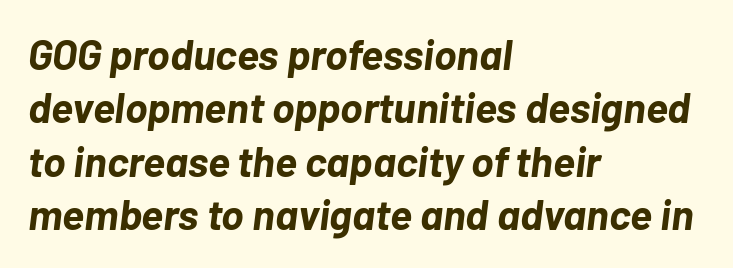
The image shows 42 px bold type, italic (leaning right); set left-aligned, normal line spacing (1.27x), normal letter spacing, not underlined; low stroke contrast and a medium x-height.
